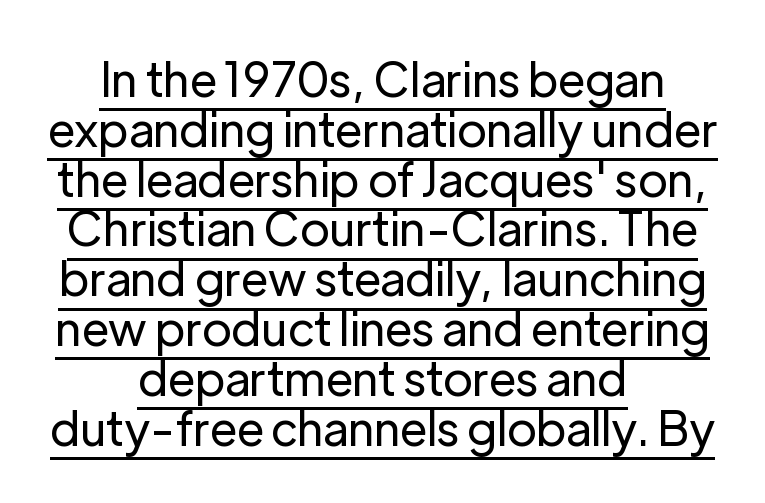
Q: Is the text bold? A: No.
Q: Is the text italic (slanted)? A: No, it is upright.
Q: Is the typeface a serif or a sans-serif typeface? A: Sans-serif.
Q: Is the text underlined? A: Yes.
Q: How is the paragraph aligned? A: Centered.
Q: Is the spacing between letters normal or unusually wide? A: Normal.
Q: Is the spacing between lines tight, normal or loose? A: Tight.
Q: Width (condensed, normal, or wide)? A: Normal.
Q: Stroke contrast? A: Low.
Q: x-height? A: Medium.
Q: Monospaced? A: No.
